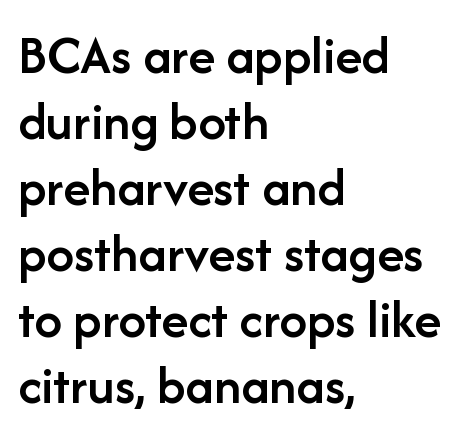
Q: Is the text bold? A: Semi-bold.
Q: Is the text italic (slanted)? A: No, it is upright.
Q: Is the typeface a serif or a sans-serif typeface? A: Sans-serif.
Q: Is the text underlined? A: No.
Q: How is the paragraph aligned? A: Left-aligned.
Q: Is the spacing between letters normal or unusually wide? A: Normal.
Q: Width (condensed, normal, or wide)? A: Normal.
Q: Stroke contrast? A: Low.
Q: x-height? A: Medium.
Q: Monospaced? A: No.
